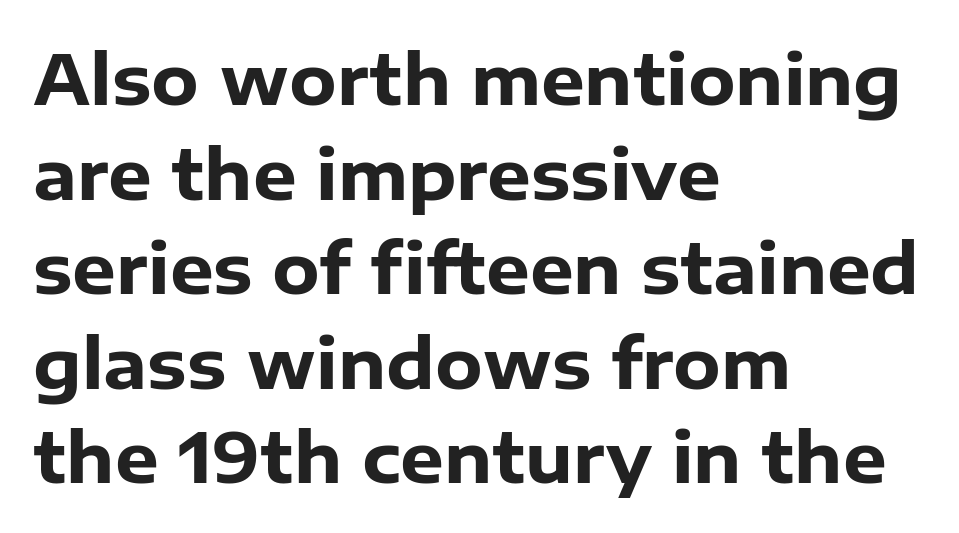
A typesetter would call this leading conventional body-copy spacing. Compared with a centered layout, this one pins lines to the left instead. A bare baseline throughout the passage. The letters stand upright; this is a roman face. Is this a sans? Yes — the strokes have no serifs. Strokes here are thick enough to call this a true bold.
